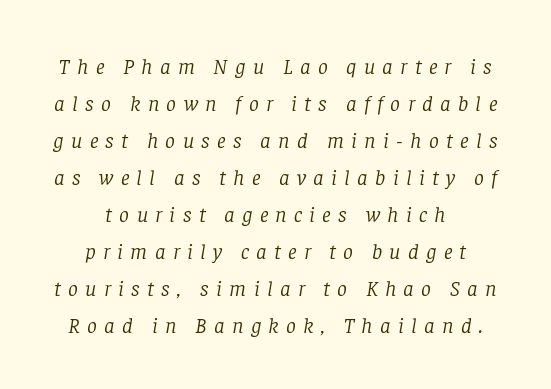
Does the leading feel generous? No, just average. The type is letterspaced generously, with wide tracking. Bare-footed words on every line. The setting favours the middle, as headings and verse often do. Would a proofreader flag this as italicized? Yes. Is this a heavy cut? Hardly; it is regular or lighter.
